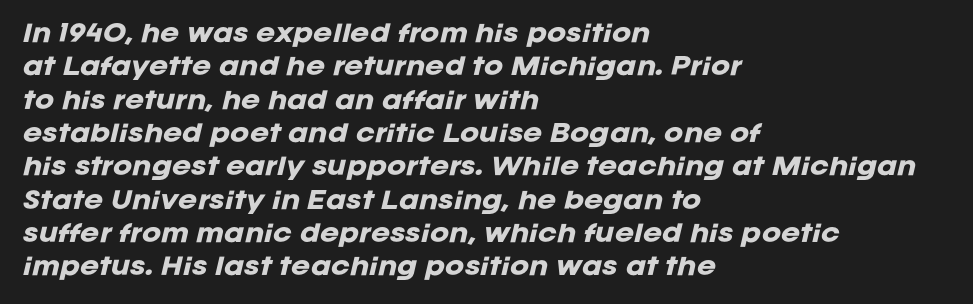
Q: Is the text bold? A: Yes.
Q: Is the text italic (slanted)? A: Yes, it leans right by about 12 degrees.
Q: Is the text underlined? A: No.
Q: How is the paragraph aligned? A: Left-aligned.
Q: Is the spacing between letters normal or unusually wide? A: Normal.
Q: Is the spacing between lines tight, normal or loose? A: Normal.
